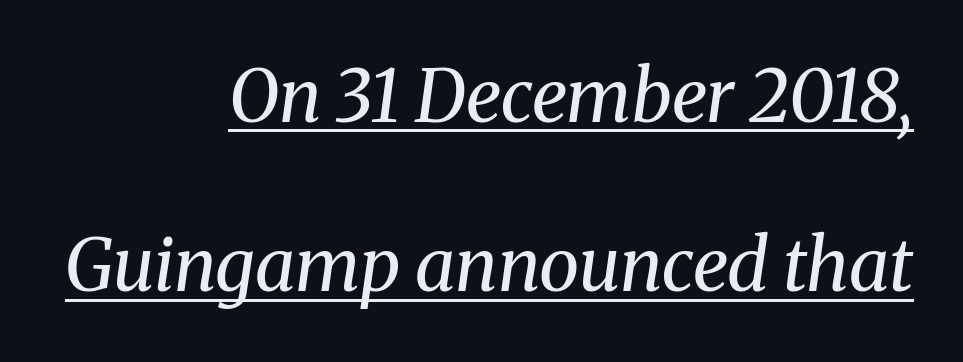
The image shows 73 px regular-weight serif type, italic (leaning right); set right-aligned, loose line spacing (2.32x), normal letter spacing, underlined; medium stroke contrast and a medium x-height.
